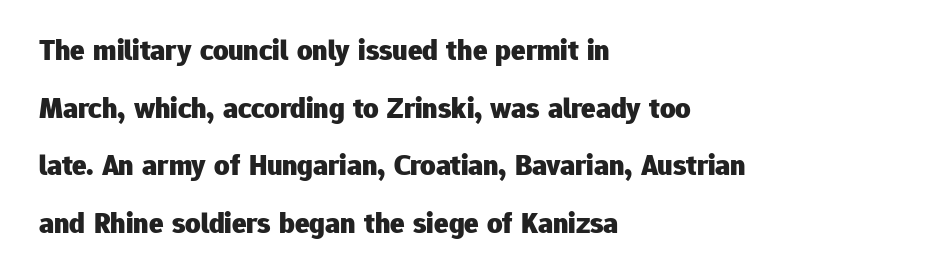
Q: Is the text bold? A: Yes.
Q: Is the text italic (slanted)? A: No, it is upright.
Q: Is the typeface a serif or a sans-serif typeface? A: Sans-serif.
Q: Is the text underlined? A: No.
Q: How is the paragraph aligned? A: Left-aligned.
Q: Is the spacing between letters normal or unusually wide? A: Normal.
Q: Is the spacing between lines tight, normal or loose? A: Loose.
Q: Width (condensed, normal, or wide)? A: Normal.
Q: Stroke contrast? A: Low.
Q: x-height? A: Medium.
Q: Monospaced? A: No.
